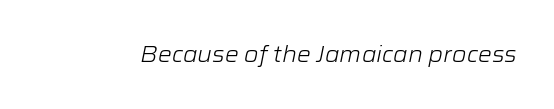
Compared with typical body copy, the letter spacing here is the same. Style check: oblique. Stems here are at most as thick as an everyday book face. Bare-footed words on every line.
